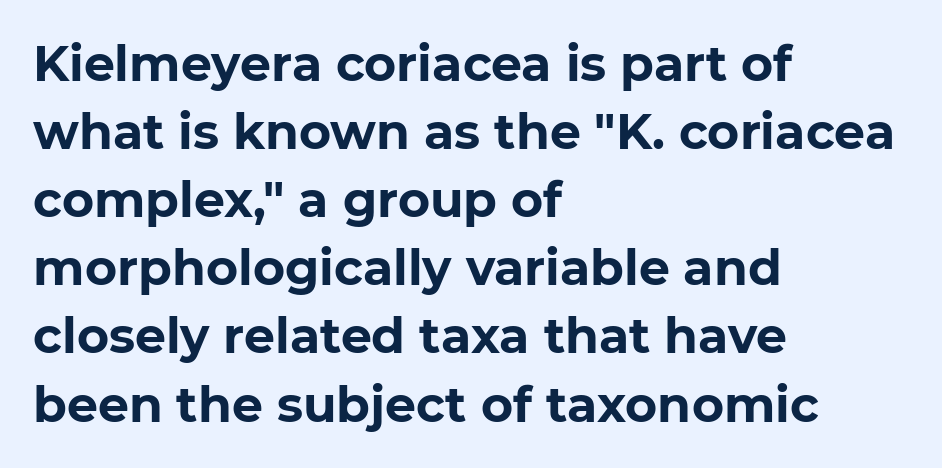
{"serif": "no", "bold": "yes", "weight": "bold", "width": "normal", "stroke_contrast": "low", "x_height": "medium", "monospaced": "no", "underline": "no", "align": "left", "line_spacing": "normal", "line_spacing_ratio": 1.39, "letter_spacing": "normal", "letter_spacing_em": 0.0, "glyph_px": 49}
